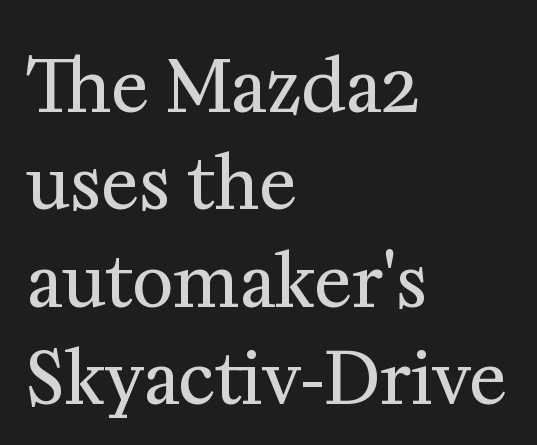
Each word holds together tightly as a unit, with standard inter-letter gaps. If you drew a ruler down the left edge, every line would touch it. Stroke thickness stays within the range of a standard reading face or lighter. In terms of letterform style, serifs are clearly present. Do the characters align in a grid? No, the font is proportional. The words here are not underlined.
